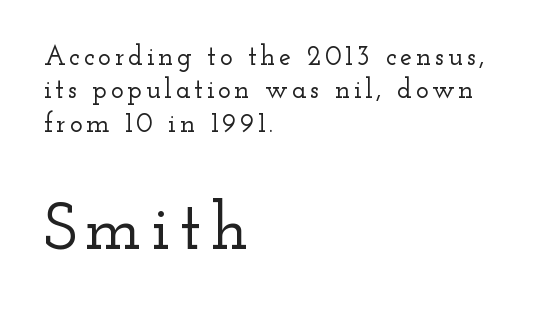
Q: Is the text italic (slanted)? A: No, it is upright.
Q: Is the typeface a serif or a sans-serif typeface? A: Serif.
Q: Is the text underlined? A: No.
Q: How is the paragraph aligned? A: Left-aligned.
Q: Which block of text is set in a larger size, the first (top) or the second (bottom)? A: The second (bottom) one.
Q: Width (condensed, normal, or wide)? A: Wide.
Q: Stroke contrast? A: Low.
Q: x-height? A: Small.
Q: Monospaced? A: No.
